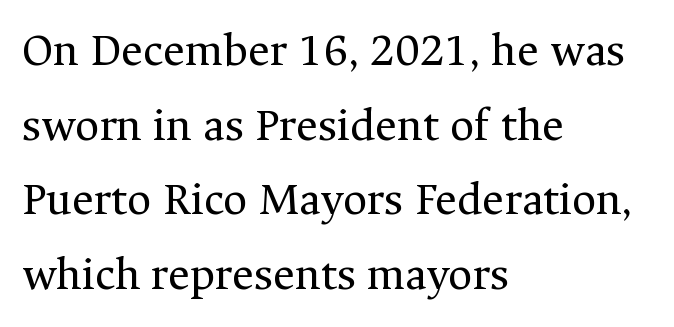
Q: Is the text bold? A: No.
Q: Is the text italic (slanted)? A: No, it is upright.
Q: Is the typeface a serif or a sans-serif typeface? A: Serif.
Q: Is the text underlined? A: No.
Q: How is the paragraph aligned? A: Left-aligned.
Q: Is the spacing between letters normal or unusually wide? A: Normal.
Q: Is the spacing between lines tight, normal or loose? A: Normal.
Q: Width (condensed, normal, or wide)? A: Normal.
Q: Stroke contrast? A: Medium.
Q: x-height? A: Medium.
Q: Monospaced? A: No.
